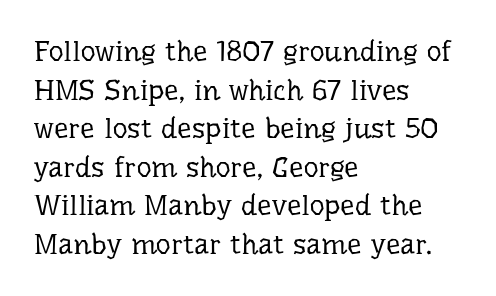
Regarding leading, the lines here are spaced in the standard way. Unlike a clean sans, this face finishes its strokes with serifs. Anything drawn beneath the words? Only blank space. Rendered with straight, roman letterforms. These lines stack with their left ends in a neat column. No extra tracking has been applied to these lines.
